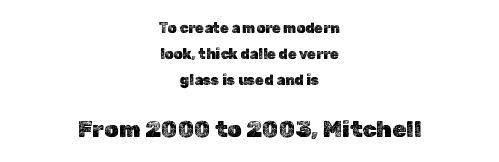
{"italic": "no", "underline": "no", "align": "center", "line_spacing_ratio": 1.84, "letter_spacing": "normal", "letter_spacing_em": 0.0, "larger_block": "second", "size_ratio": 1.64, "glyph_px": 23}
